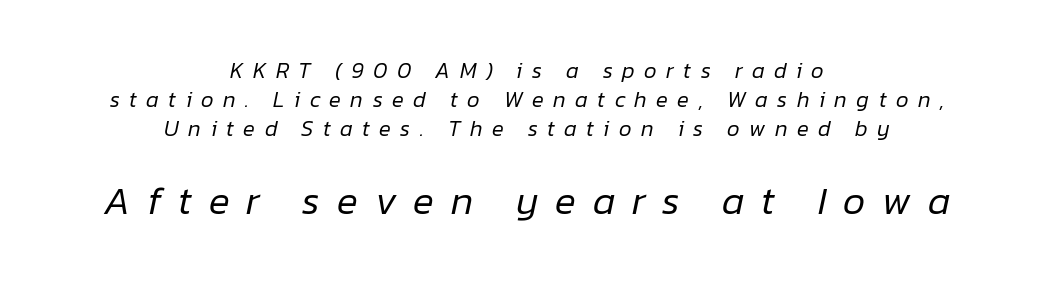
Character size in the trailing block exceeds that of the leading block. This sample has the flowing, uneven cadence of proportional lettering. Decoration check: the copy has no underline. Letter spacing: wide. Weight: regular or lighter. Leftover space on each line is divided equally before and after the words.
